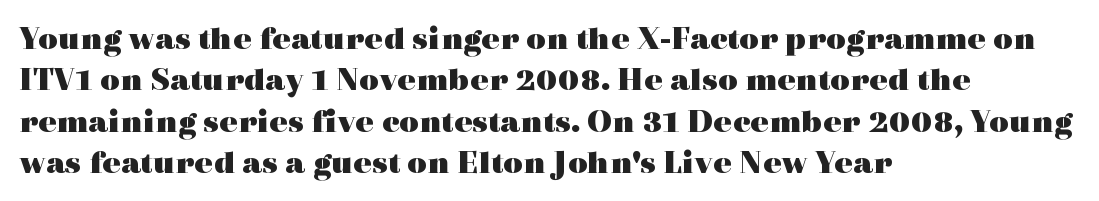
Q: Is the text bold? A: Yes.
Q: Is the text italic (slanted)? A: No, it is upright.
Q: Is the typeface a serif or a sans-serif typeface? A: Serif.
Q: Is the text underlined? A: No.
Q: How is the paragraph aligned? A: Left-aligned.
Q: Is the spacing between letters normal or unusually wide? A: Normal.
Q: Width (condensed, normal, or wide)? A: Wide.
Q: x-height? A: Medium.
Q: Monospaced? A: No.
